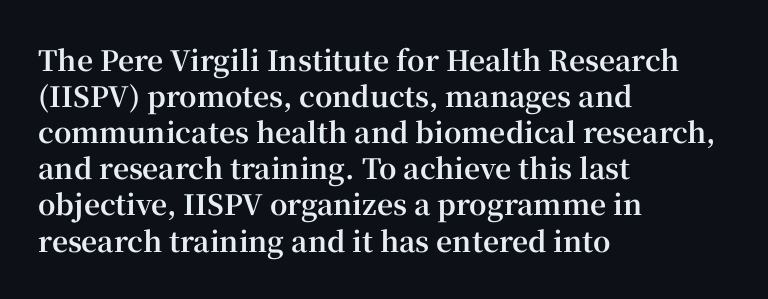
{"serif": "yes", "italic": "no", "bold": "yes", "weight": "bold", "width": "normal", "stroke_contrast": "high", "x_height": "medium", "monospaced": "no", "underline": "no", "align": "left", "line_spacing": "normal", "line_spacing_ratio": 1.29, "letter_spacing": "normal", "letter_spacing_em": 0.0, "glyph_px": 28}
